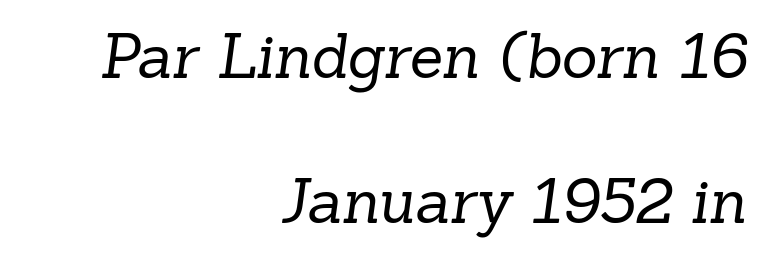
Does the leading feel generous? Absolutely, it's lavish. The lines are quadded right. On a weight scale, this lands at 450 or below. The gap between lines stays unmarked.
